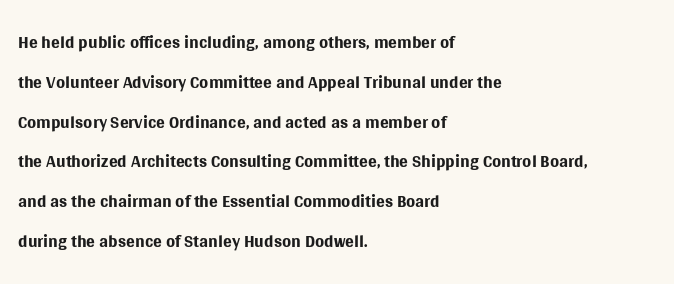
{"italic": "no", "bold": "no", "underline": "no", "align": "left", "line_spacing": "normal", "line_spacing_ratio": 1.53, "letter_spacing": "normal", "letter_spacing_em": 0.0, "glyph_px": 26}
